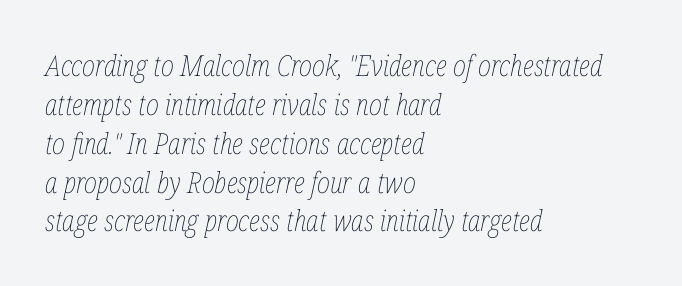
The image shows 29 px thin, condensed type, italic (leaning right); set left-aligned, normal line spacing (1.34x), normal letter spacing, not underlined; low stroke contrast and a medium x-height.
